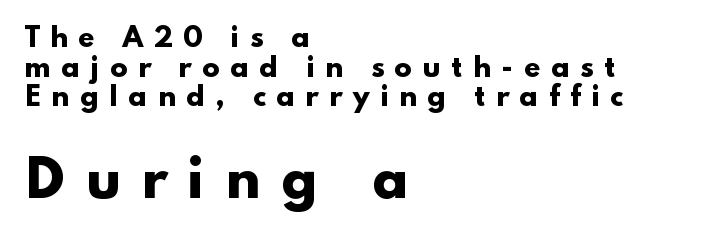
The image shows 51 px heavy, wide sans-serif type, upright; set left-aligned, tight line spacing (1.14x), unusually wide letter spacing (+0.39 em), not underlined; the second (bottom) block is 1.96x larger; low stroke contrast and a small x-height.
